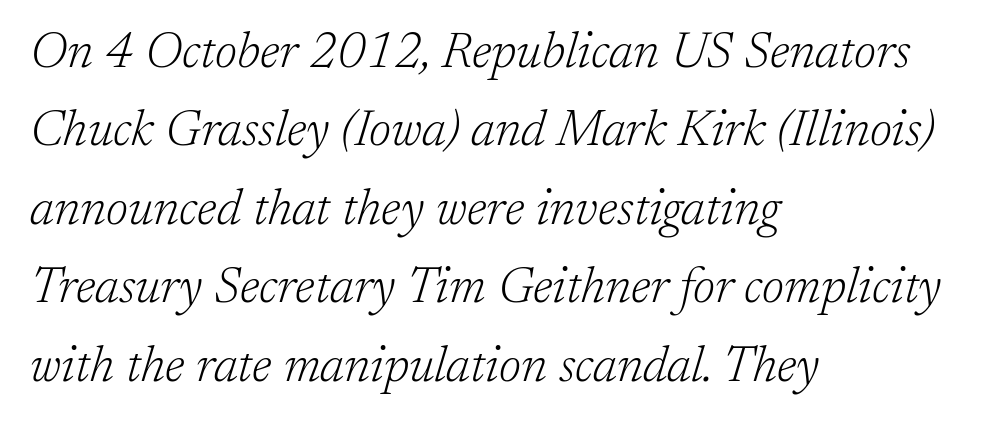
The image shows 50 px light serif type, italic (leaning right); set left-aligned, normal line spacing (1.57x), normal letter spacing, not underlined; low stroke contrast and a medium x-height.
